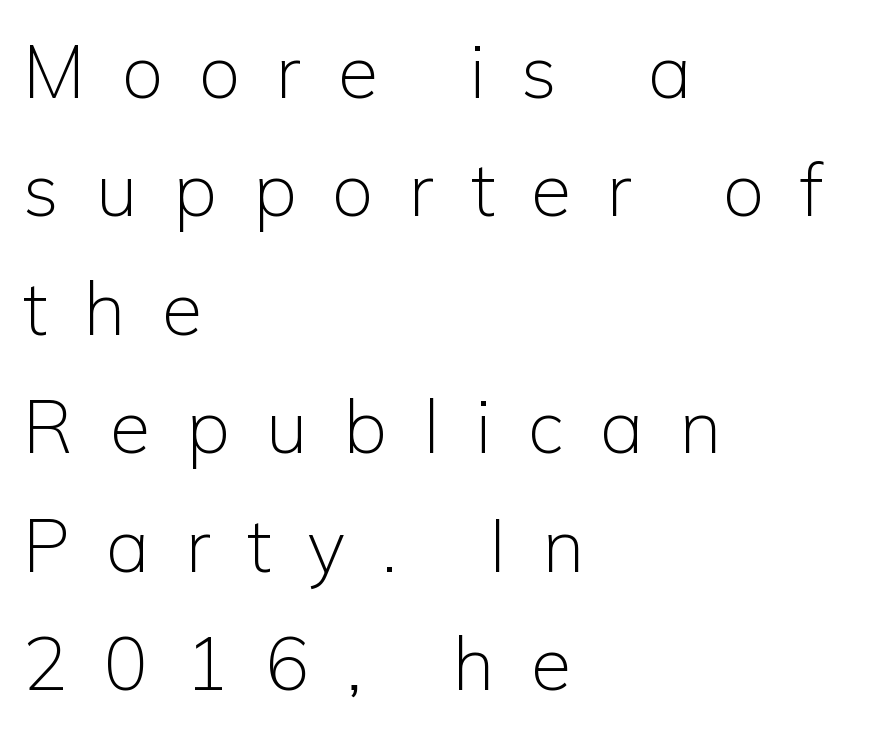
Q: Is the text bold? A: No.
Q: Is the text italic (slanted)? A: No, it is upright.
Q: Is the typeface a serif or a sans-serif typeface? A: Sans-serif.
Q: Is the text underlined? A: No.
Q: How is the paragraph aligned? A: Left-aligned.
Q: Is the spacing between letters normal or unusually wide? A: Unusually wide.
Q: Is the spacing between lines tight, normal or loose? A: Normal.
Q: Width (condensed, normal, or wide)? A: Normal.
Q: Stroke contrast? A: Low.
Q: x-height? A: Medium.
Q: Monospaced? A: No.
